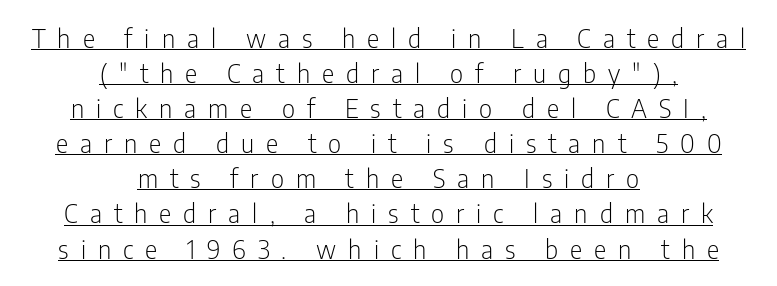
This is underlined copy, the kind a proofreader might mark for attention. Words appear elongated and porous because spacing is wide. Stroke mass is kept to a normal reading level or below. Ascenders rise straight up at ninety degrees. The lines are quadded center. The space between consecutive lines is moderate.
